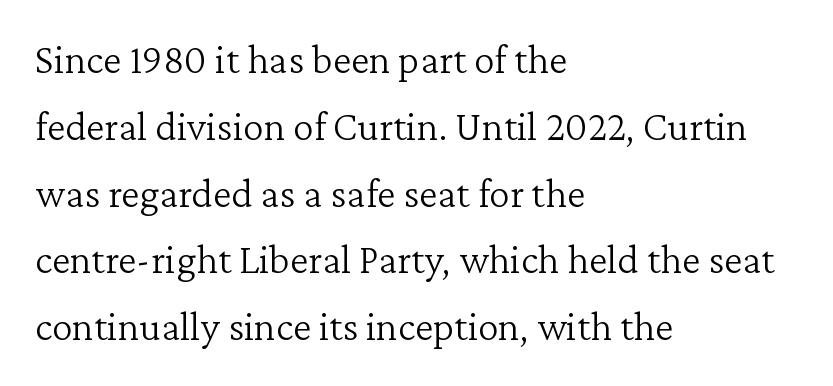
Q: Is the text bold? A: No.
Q: Is the text italic (slanted)? A: No, it is upright.
Q: Is the typeface a serif or a sans-serif typeface? A: Serif.
Q: Is the text underlined? A: No.
Q: How is the paragraph aligned? A: Left-aligned.
Q: Is the spacing between letters normal or unusually wide? A: Normal.
Q: Is the spacing between lines tight, normal or loose? A: Normal.
Q: Width (condensed, normal, or wide)? A: Normal.
Q: Stroke contrast? A: Low.
Q: x-height? A: Medium.
Q: Monospaced? A: No.
